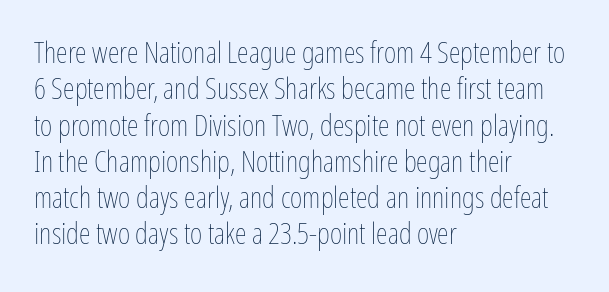
The lettering stays uniformly vertical, giving the passage a roman look. Is this a fixed-width face? No — the glyphs have proportional, varying widths. Is this a heavy cut? Hardly; it is regular or lighter. Compared with a centered layout, this one pins lines to the left instead.
